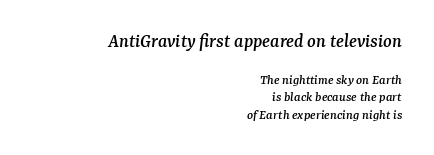
The image shows 20 px text type, italic (leaning right); set right-aligned, normal line spacing (1.25x), normal letter spacing, not underlined; the first (top) block is 1.43x larger.
